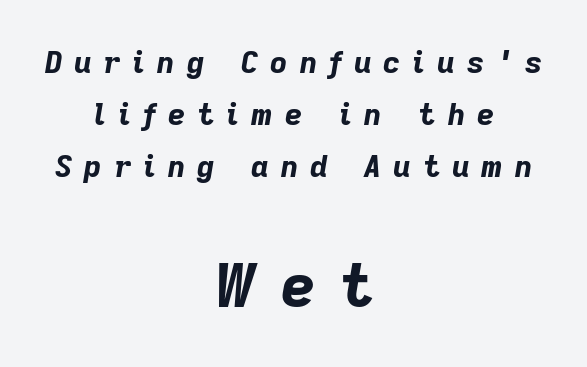
The image shows 60 px bold type, italic (leaning right); set centered, line spacing 1.74x, unusually wide letter spacing (+0.4 em), not underlined; the second (bottom) block is 2.0x larger; low stroke contrast and a medium x-height.
